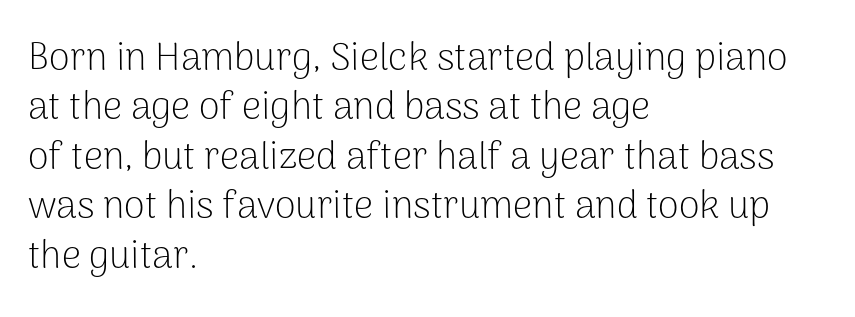
{"serif": "no", "italic": "no", "bold": "no", "weight": "light", "width": "normal", "stroke_contrast": "low", "x_height": "medium", "monospaced": "no", "underline": "no", "align": "left", "line_spacing": "normal", "line_spacing_ratio": 1.3, "letter_spacing": "normal", "letter_spacing_em": 0.0, "glyph_px": 38}
